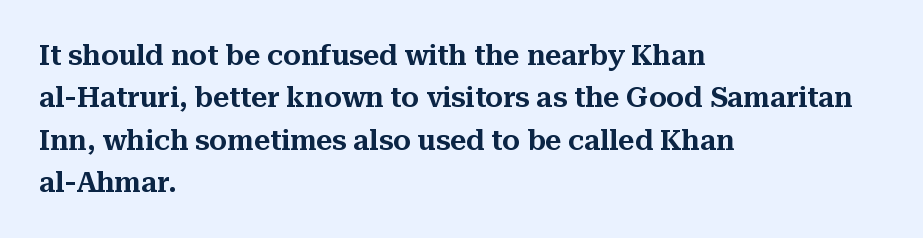
A typesetter would mark this as roman, not italic. Varying glyph widths throughout — classic text-font behaviour. Inter-character spacing is left at the font's built-in metrics. The typeface chosen for these lines features serifs. The foot of each line stays bare and open. One glance says typical: line gaps are just what's usual.
